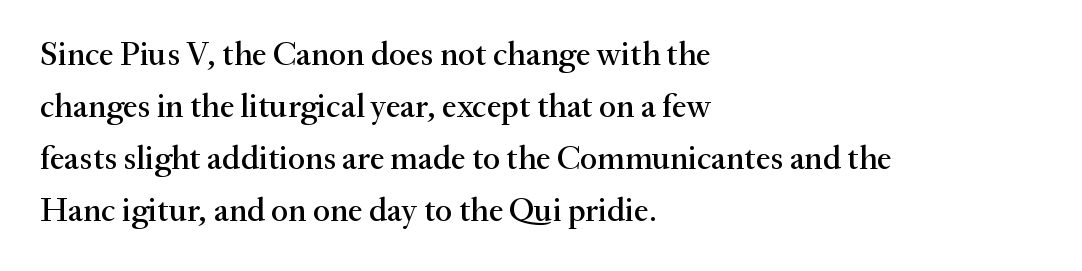
Q: Is the text italic (slanted)? A: No, it is upright.
Q: Is the typeface a serif or a sans-serif typeface? A: Serif.
Q: Is the text underlined? A: No.
Q: How is the paragraph aligned? A: Left-aligned.
Q: Is the spacing between letters normal or unusually wide? A: Normal.
Q: Is the spacing between lines tight, normal or loose? A: Normal.
Q: Width (condensed, normal, or wide)? A: Normal.
Q: Stroke contrast? A: Medium.
Q: x-height? A: Small.
Q: Monospaced? A: No.
